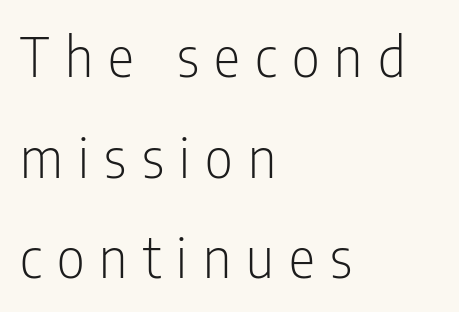
Q: Is the text bold? A: No.
Q: Is the text italic (slanted)? A: No, it is upright.
Q: Is the typeface a serif or a sans-serif typeface? A: Sans-serif.
Q: Is the text underlined? A: No.
Q: How is the paragraph aligned? A: Left-aligned.
Q: Is the spacing between letters normal or unusually wide? A: Unusually wide.
Q: Width (condensed, normal, or wide)? A: Condensed.
Q: Stroke contrast? A: Low.
Q: x-height? A: Medium.
Q: Monospaced? A: No.
